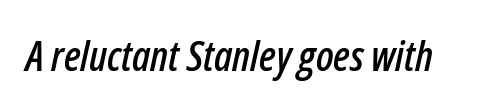
The horizontal fit of the characters is conventional and even. Lines of text with bare space underneath. The rendering uses natural spacing where letterforms have individual widths. The axis of the letterforms is tilted away from vertical.
